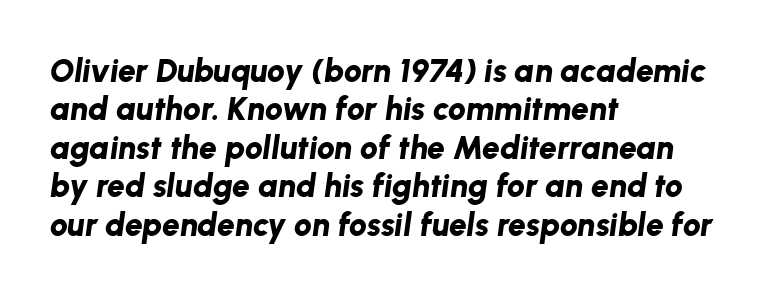
Observe the ordinary spacing: letters are neighbours, not strangers. The lines are quadded left. These words are printed bold, with thick strokes throughout. The typography opts for an oblique posture over an upright one.
